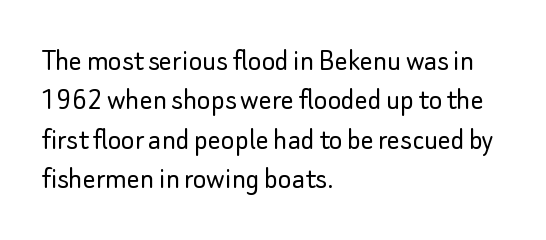
{"serif": "no", "italic": "no", "bold": "no", "weight": "light", "width": "normal", "stroke_contrast": "low", "x_height": "small", "monospaced": "no", "underline": "no", "align": "left", "line_spacing_ratio": 1.23, "letter_spacing": "normal", "letter_spacing_em": 0.0, "glyph_px": 32}
